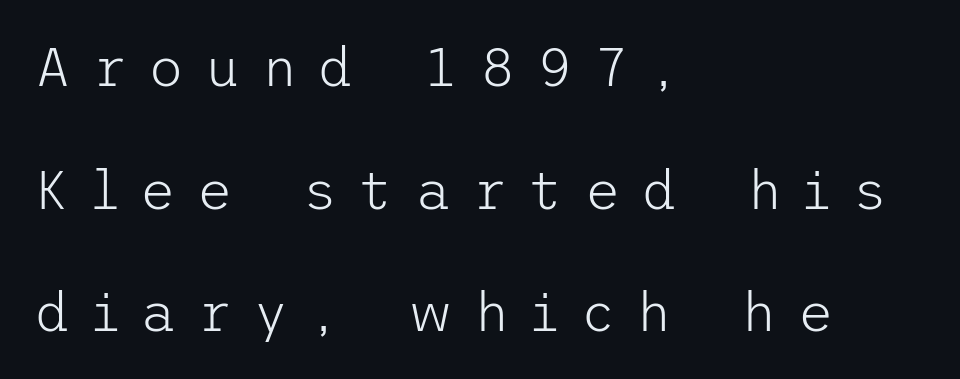
The strokes are not fattened; the text isn't bold. Descenders hang freely into open space. No italicization has been applied; the sample stays upright. Which margin do the lines hug? The left one — the right edge is uneven. This sample trades compactness for vertical openness between lines.
